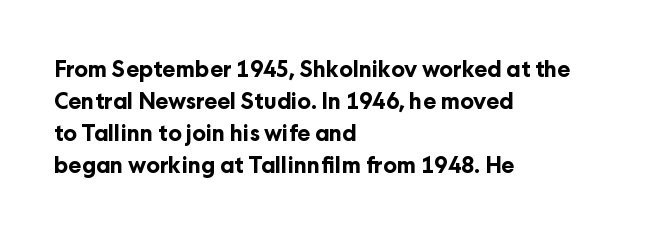
Q: Is the text bold? A: Yes.
Q: Is the text italic (slanted)? A: No, it is upright.
Q: Is the text underlined? A: No.
Q: How is the paragraph aligned? A: Left-aligned.
Q: Is the spacing between letters normal or unusually wide? A: Normal.
Q: Is the spacing between lines tight, normal or loose? A: Normal.
